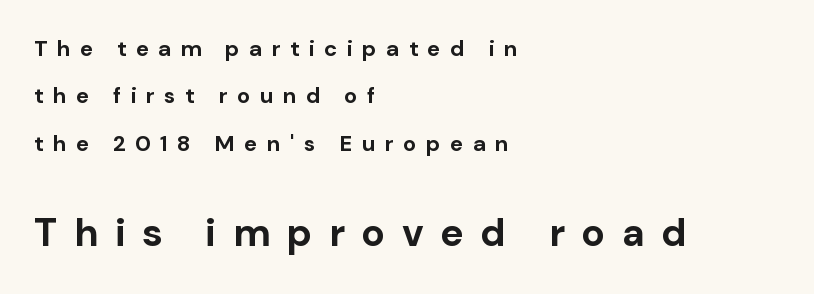
{"serif": "no", "italic": "no", "bold": "yes", "weight": "bold", "width": "normal", "stroke_contrast": "low", "x_height": "medium", "monospaced": "no", "underline": "no", "align": "left", "line_spacing": "loose", "line_spacing_ratio": 2.15, "letter_spacing": "wide", "letter_spacing_em": 0.43, "larger_block": "second", "size_ratio": 1.77, "glyph_px": 39}
